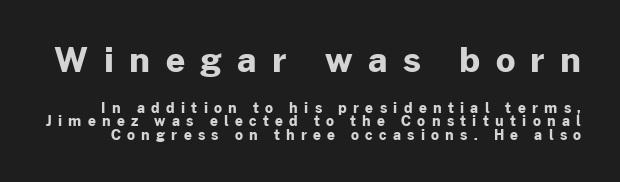
Q: Is the text bold? A: Yes.
Q: Is the text italic (slanted)? A: No, it is upright.
Q: Is the typeface a serif or a sans-serif typeface? A: Sans-serif.
Q: Is the text underlined? A: No.
Q: Is the spacing between letters normal or unusually wide? A: Unusually wide.
Q: Is the spacing between lines tight, normal or loose? A: Tight.
Q: Which block of text is set in a larger size, the first (top) or the second (bottom)? A: The first (top) one.
Q: Width (condensed, normal, or wide)? A: Normal.
Q: Stroke contrast? A: Low.
Q: x-height? A: Medium.
Q: Monospaced? A: No.
